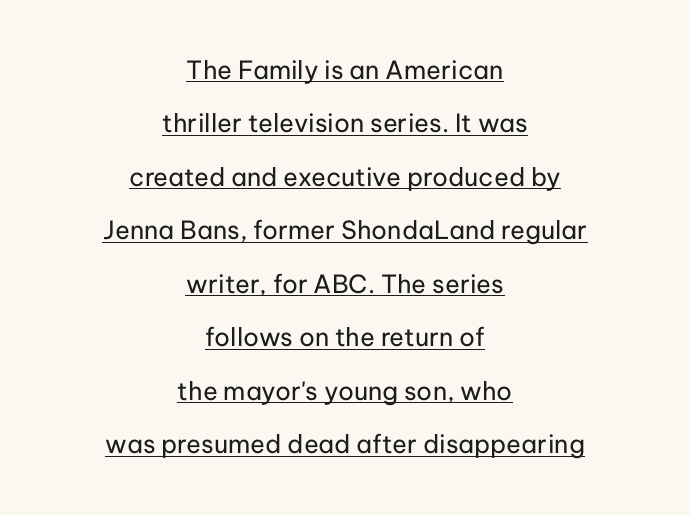
The image shows 25 px text type, upright; set centered, loose line spacing (2.14x), normal letter spacing, underlined.
